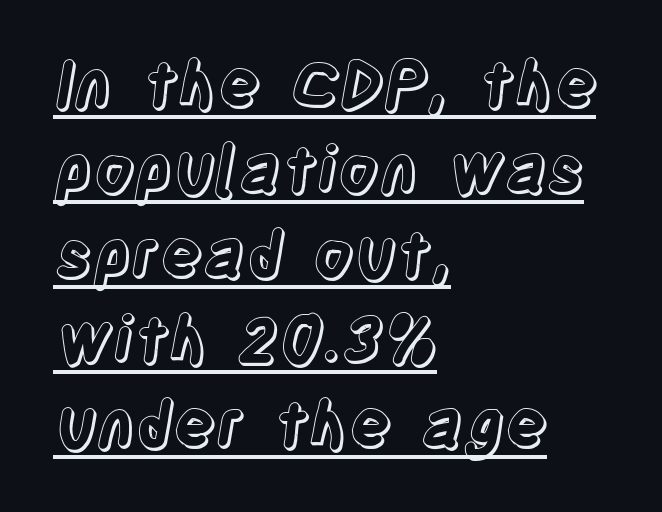
The line texture is even and compact thanks to regular tracking. Vertically, the passage feels balanced, rows spaced as you'd expect. The string is rendered with underlining switched on.
